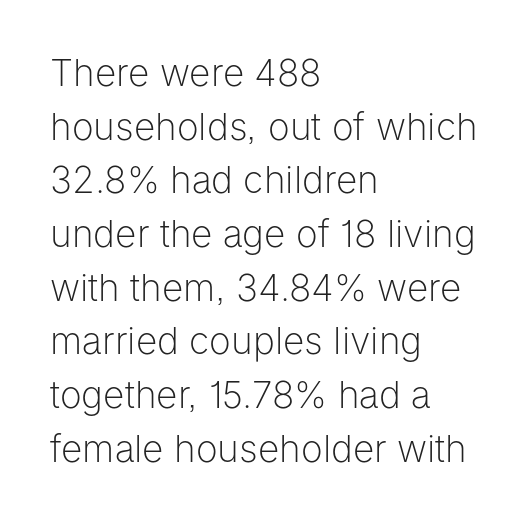
{"serif": "no", "italic": "no", "bold": "no", "weight": "light", "width": "normal", "stroke_contrast": "low", "x_height": "medium", "monospaced": "no", "underline": "no", "align": "left", "line_spacing": "normal", "line_spacing_ratio": 1.45, "letter_spacing": "normal", "letter_spacing_em": 0.0, "glyph_px": 37}
